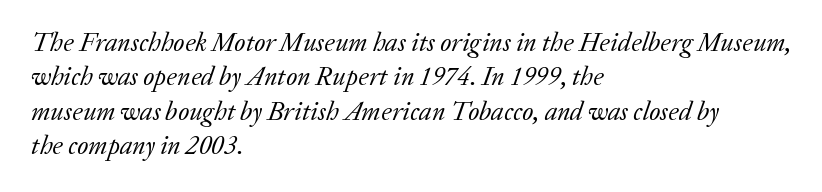
{"italic": "yes", "lean": "right", "slant_degrees": 20, "bold": "no", "underline": "no", "align": "left", "line_spacing": "normal", "line_spacing_ratio": 1.32, "letter_spacing": "normal", "letter_spacing_em": 0.0, "glyph_px": 26}
